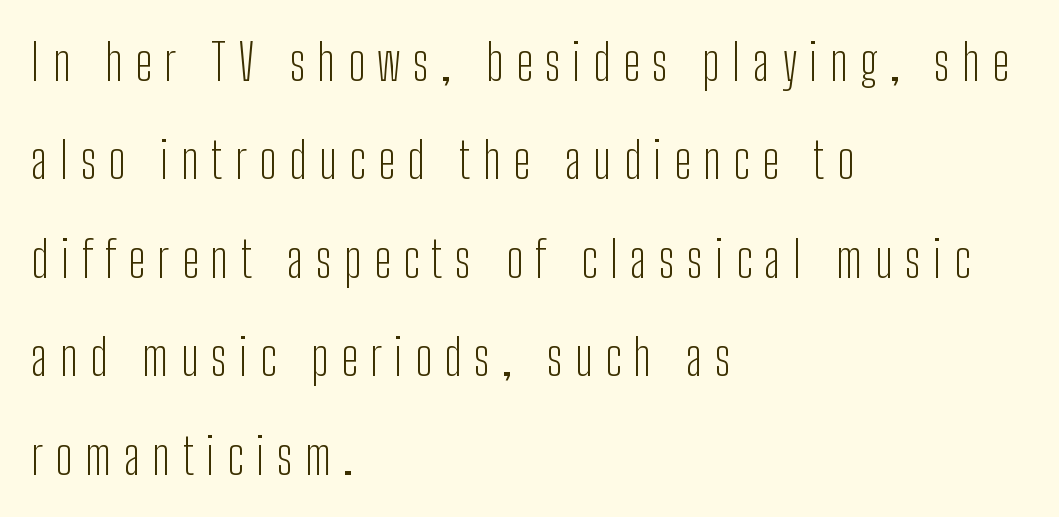
{"serif": "no", "italic": "no", "bold": "no", "weight": "light", "width": "condensed", "stroke_contrast": "low", "x_height": "medium", "monospaced": "no", "underline": "no", "align": "left", "line_spacing": "loose", "line_spacing_ratio": 1.97, "letter_spacing": "wide", "letter_spacing_em": 0.25, "glyph_px": 50}
